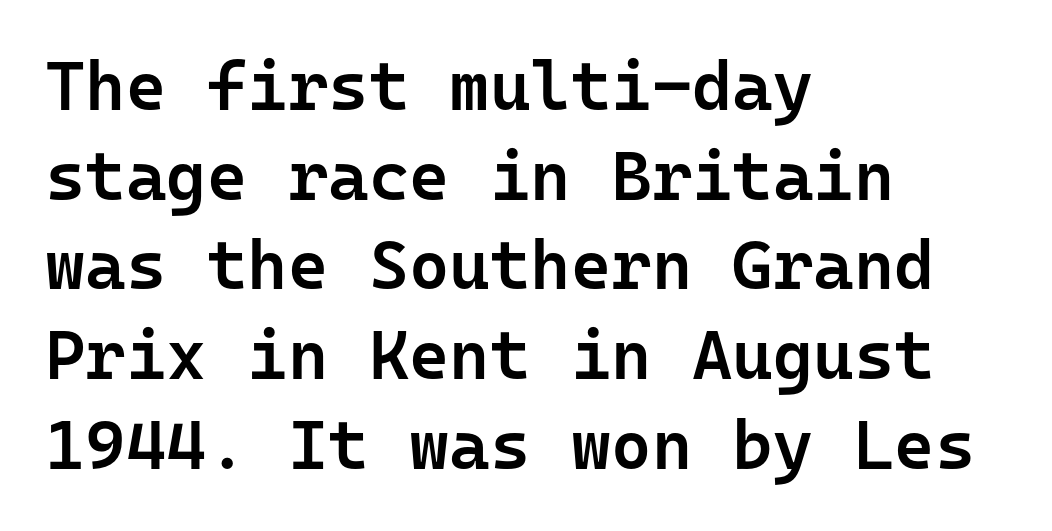
The image shows 69 px semibold sans-serif type, upright, monospaced; set left-aligned, normal line spacing (1.3x), normal letter spacing, not underlined; low stroke contrast and a medium x-height.
